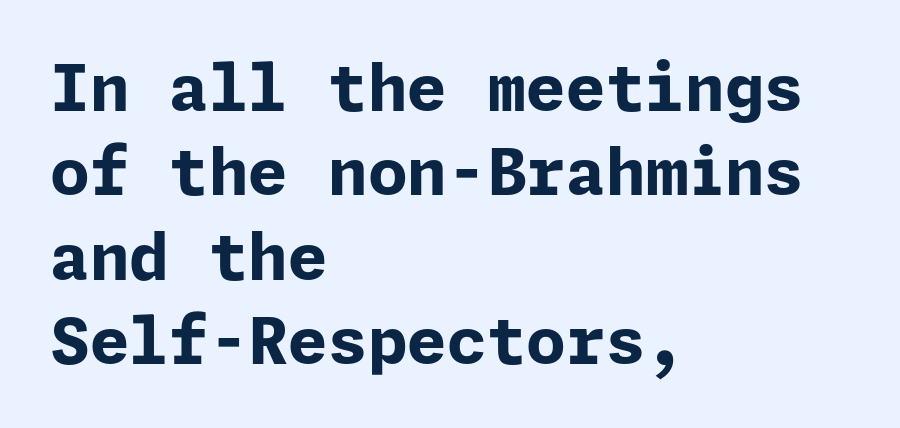
The image shows 64 px bold sans-serif type, upright; set left-aligned, normal line spacing (1.32x), normal letter spacing, not underlined; low stroke contrast and a medium x-height.
